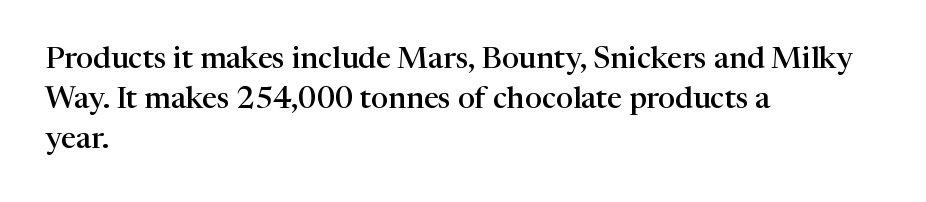
The image shows 30 px semibold serif type, upright; set left-aligned, normal line spacing (1.34x), normal letter spacing, not underlined; high stroke contrast and a medium x-height.
